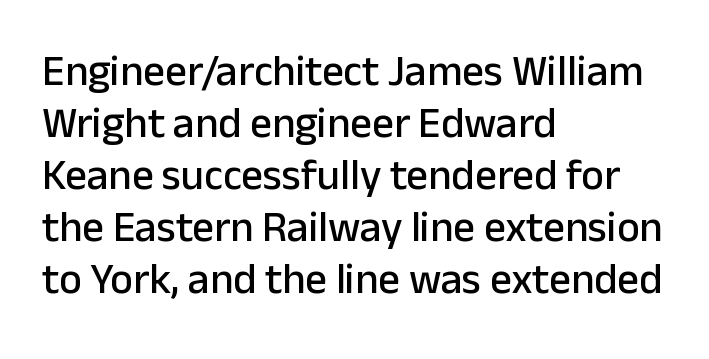
{"serif": "no", "italic": "no", "width": "normal", "stroke_contrast": "low", "x_height": "medium", "monospaced": "no", "underline": "no", "align": "left", "line_spacing_ratio": 1.21, "letter_spacing": "normal", "letter_spacing_em": 0.0, "glyph_px": 43}
